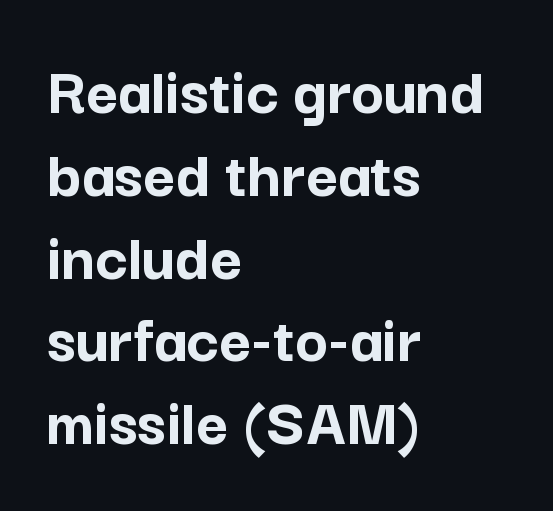
Q: Is the text bold? A: Yes.
Q: Is the text italic (slanted)? A: No, it is upright.
Q: Is the typeface a serif or a sans-serif typeface? A: Sans-serif.
Q: Is the text underlined? A: No.
Q: How is the paragraph aligned? A: Left-aligned.
Q: Is the spacing between letters normal or unusually wide? A: Normal.
Q: Width (condensed, normal, or wide)? A: Normal.
Q: Stroke contrast? A: Low.
Q: x-height? A: Medium.
Q: Monospaced? A: No.
